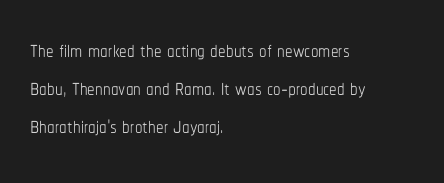
{"italic": "no", "bold": "no", "weight": "thin", "width": "condensed", "stroke_contrast": "low", "x_height": "medium", "monospaced": "no", "underline": "no", "align": "left", "line_spacing": "normal", "line_spacing_ratio": 1.26, "letter_spacing": "normal", "letter_spacing_em": 0.0, "glyph_px": 30}
